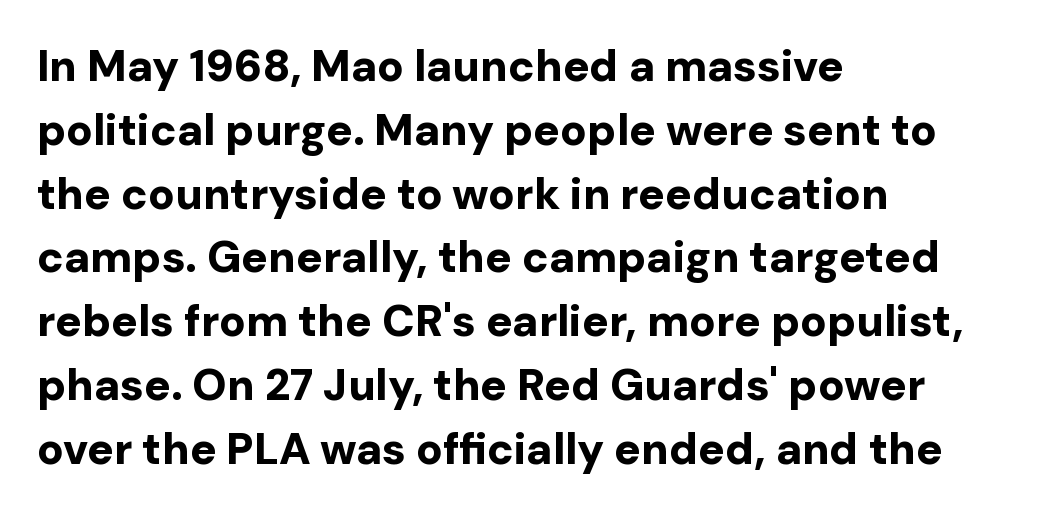
The image shows 44 px bold sans-serif type, upright; set left-aligned, normal line spacing (1.45x), normal letter spacing, not underlined; low stroke contrast and a medium x-height.
